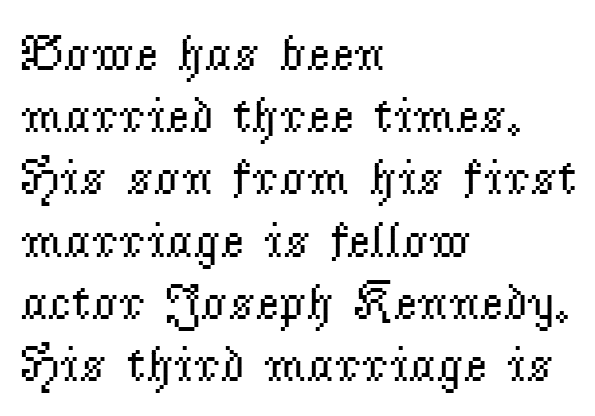
The image shows 51 px regular-weight serif type, upright; set left-aligned, line spacing 1.22x, normal letter spacing, not underlined; low stroke contrast and a small x-height.
